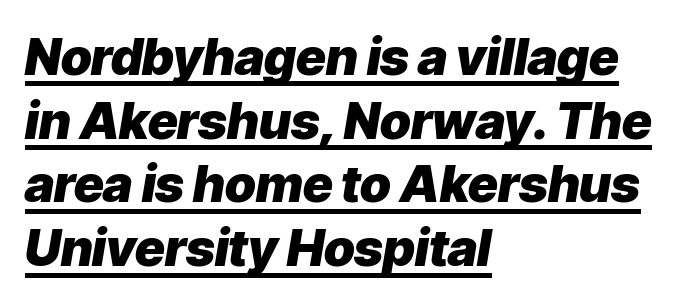
{"italic": "yes", "lean": "right", "slant_degrees": 9, "bold": "yes", "weight": "heavy", "width": "normal", "stroke_contrast": "low", "x_height": "medium", "monospaced": "no", "underline": "yes", "align": "left", "line_spacing": "normal", "line_spacing_ratio": 1.25, "letter_spacing": "normal", "letter_spacing_em": 0.0, "glyph_px": 51}
